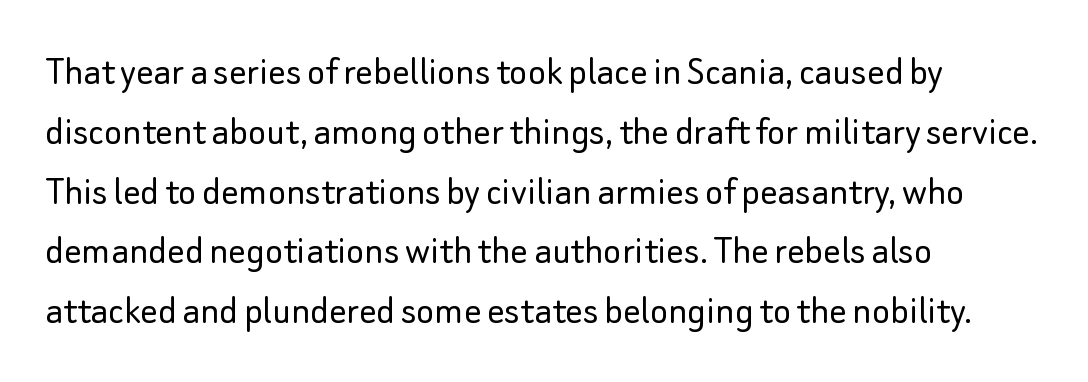
The image shows 43 px light sans-serif type, upright; set left-aligned, normal line spacing (1.39x), normal letter spacing, not underlined; low stroke contrast and a small x-height.
